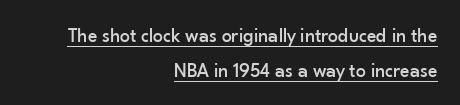
{"italic": "no", "underline": "yes", "align": "right", "line_spacing_ratio": 1.75, "letter_spacing": "normal", "letter_spacing_em": 0.0, "glyph_px": 20}
